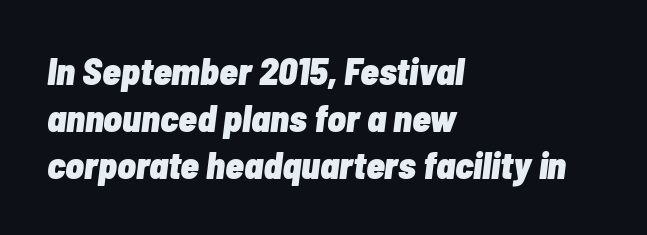
{"italic": "yes", "lean": "right", "slant_degrees": 7, "bold": "yes", "weight": "heavy", "width": "condensed", "stroke_contrast": "low", "x_height": "medium", "monospaced": "no", "underline": "no", "align": "left", "line_spacing_ratio": 1.24, "letter_spacing": "normal", "letter_spacing_em": 0.0, "glyph_px": 38}
